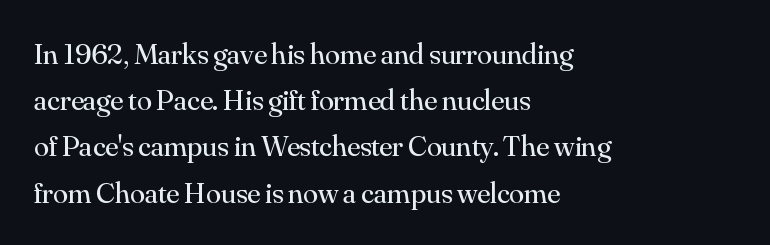
Weight class: somewhere from thin through regular. The gaps between neighbouring characters are ordinary and unremarkable. Style check: upright. A typesetter would call this proportional, since set widths differ per character.
